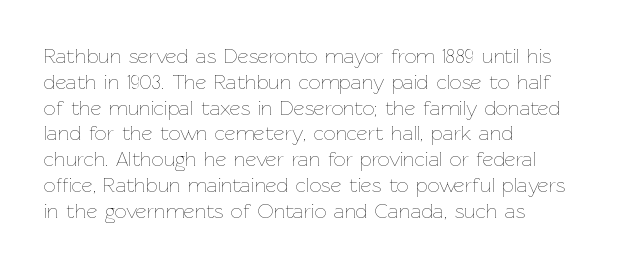
The image shows 21 px text type, upright; set left-aligned, line spacing 1.23x, normal letter spacing, not underlined.
